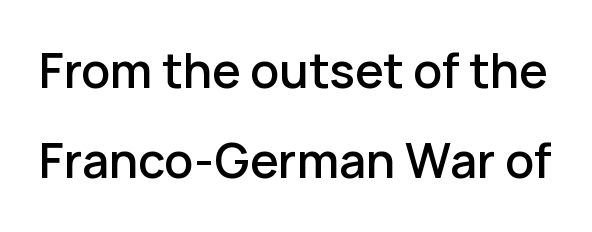
The image shows 46 px semibold sans-serif type, upright; set loose line spacing (1.95x), normal letter spacing, not underlined; low stroke contrast and a medium x-height.
